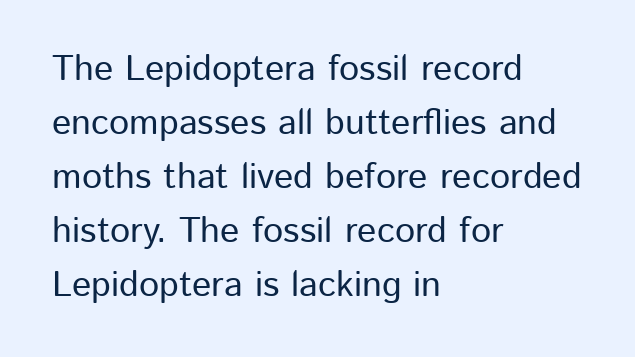
The image shows 36 px sans-serif type, upright; set left-aligned, normal line spacing (1.5x), normal letter spacing, not underlined; low stroke contrast and a medium x-height.
